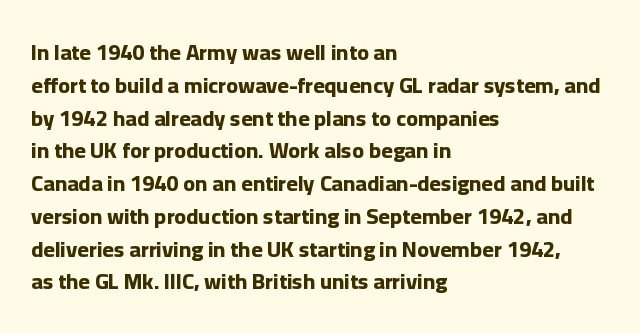
Nobody touched the tracking dial on this one. Alignment: flush left. Tall strokes in this sample are plumb rather than angled. Weight: bold.
